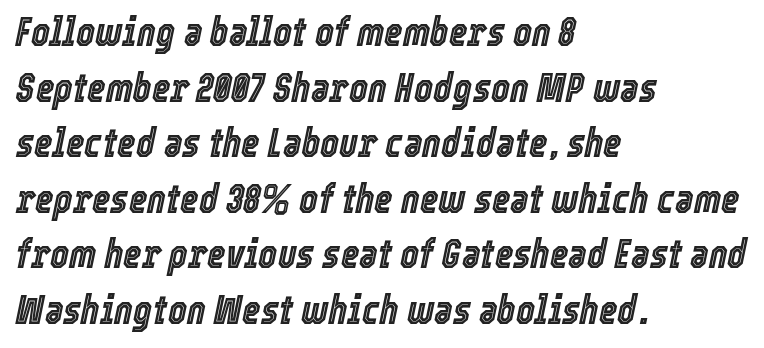
The whole block is typeset with a tilt. The vertical gap from one line to the next is medium. Typeset ragged right — the left edge is the straight one. Tracking value appears to be zero — textbook default spacing. Looks like regular typesetting: each glyph gets only the width it needs.
